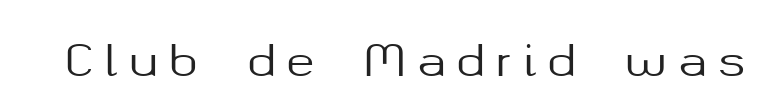
Do the characters align in a grid? No, the font is proportional. Nobody drew a line under any word here. The face used here is a sans, in the tradition of grotesques and geometrics. Does extra space separate the letters? Yes, quite a lot of it.
